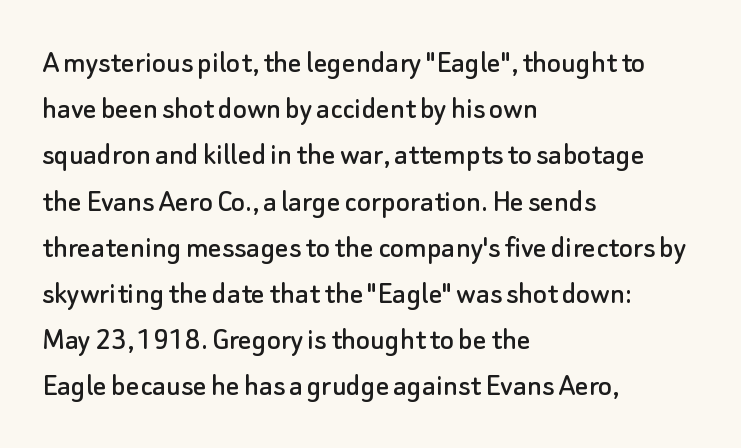
{"serif": "no", "italic": "no", "width": "normal", "stroke_contrast": "low", "x_height": "small", "monospaced": "no", "underline": "no", "align": "left", "line_spacing": "normal", "line_spacing_ratio": 1.4, "letter_spacing": "normal", "letter_spacing_em": 0.0, "glyph_px": 33}
